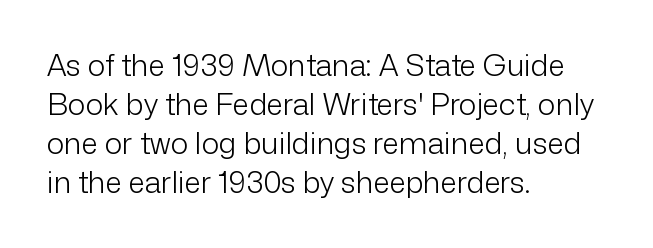
Casual observation: everything's shoved over to the left. The strip under each line holds only bare page. The rendering uses natural spacing where letterforms have individual widths. The line texture is even and compact thanks to regular tracking. Summary of vertical rhythm: regular, with standard interline spacing.
